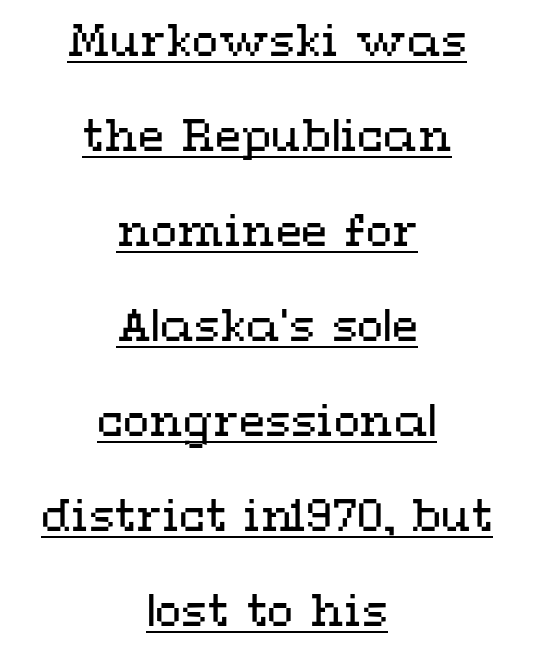
The image shows 43 px regular-weight, wide type, upright; set centered, loose line spacing (2.21x), normal letter spacing, underlined; medium stroke contrast and a medium x-height.
